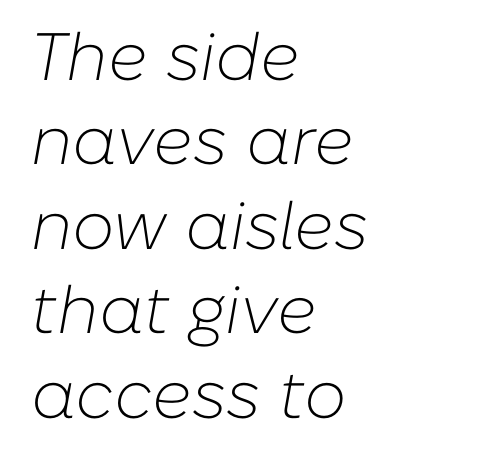
Does the lettering tilt? It does — this is italic. Underlining? Definitely not there. Which margin do the lines hug? The left one — the right edge is uneven. What stands out about the letter spacing? Nothing — it is the standard amount. Vertically, the passage feels balanced, rows spaced as you'd expect. These glyphs show unthickened strokes, regular width or finer.
